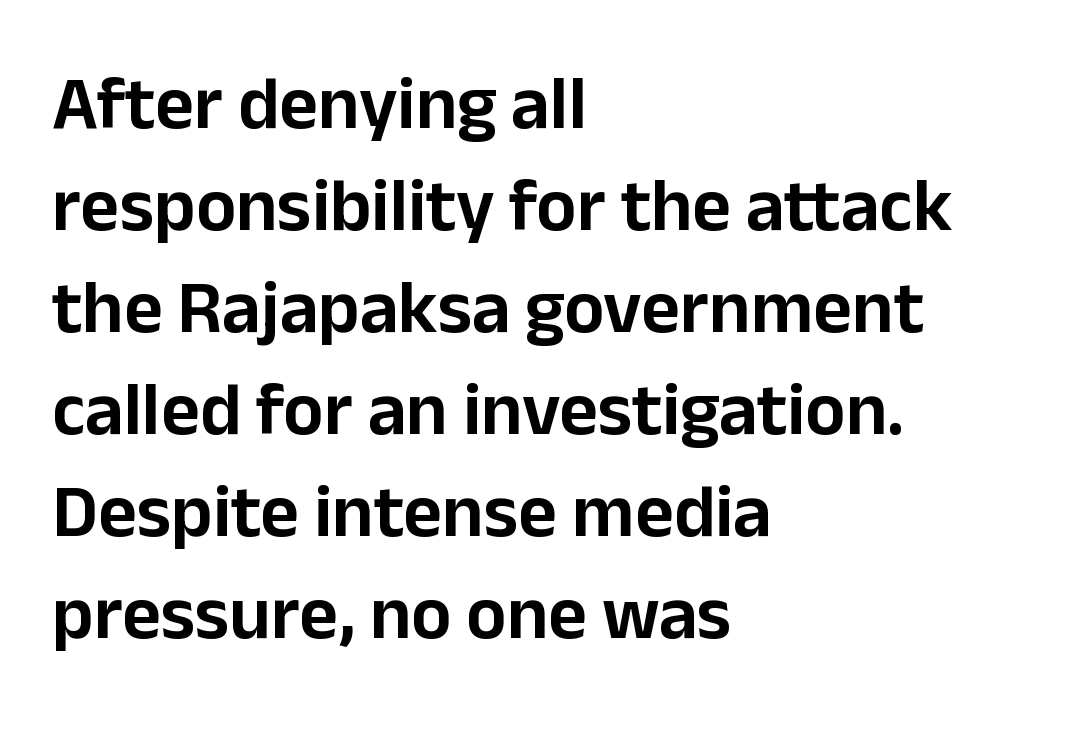
Every row of glyphs begins at an identical x-position on the left. Here the designer chose a conventional face with non-uniform glyph widths. No word sits above an underline. The horizontal fit of the characters is conventional and even. Type style note: lacks serifs. These lines were composed using upright roman letters.
